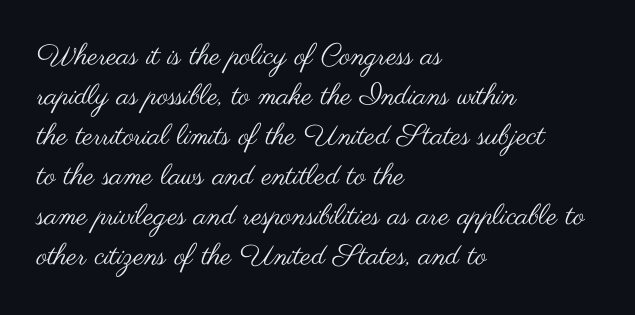
{"serif": "no", "bold": "no", "weight": "regular", "width": "wide", "stroke_contrast": "medium", "x_height": "small", "monospaced": "no", "underline": "no", "align": "left", "line_spacing": "normal", "line_spacing_ratio": 1.38, "letter_spacing": "normal", "letter_spacing_em": 0.0, "glyph_px": 29}
